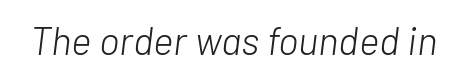
The image shows 39 px light type, italic (leaning right); set normal letter spacing, not underlined; low stroke contrast and a medium x-height.
